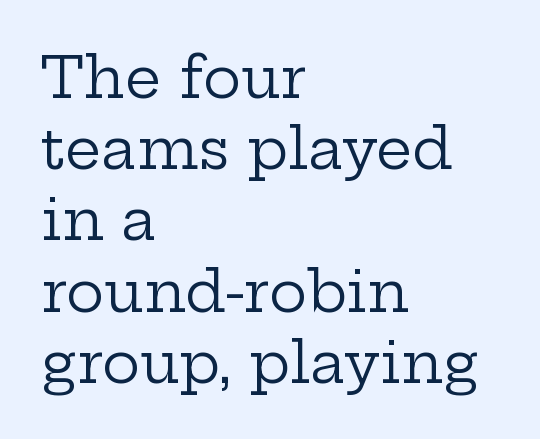
The image shows 57 px regular-weight, wide serif type, upright; set left-aligned, normal line spacing (1.25x), normal letter spacing, not underlined; low stroke contrast and a medium x-height.
